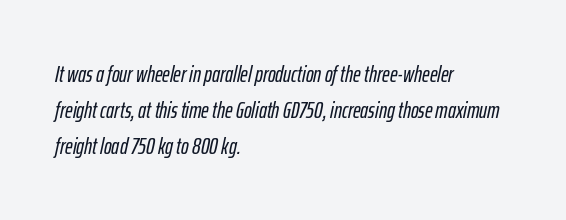
Q: Is the text italic (slanted)? A: Yes, it leans right by about 12 degrees.
Q: Is the text underlined? A: No.
Q: How is the paragraph aligned? A: Left-aligned.
Q: Is the spacing between letters normal or unusually wide? A: Normal.
Q: Is the spacing between lines tight, normal or loose? A: Normal.
